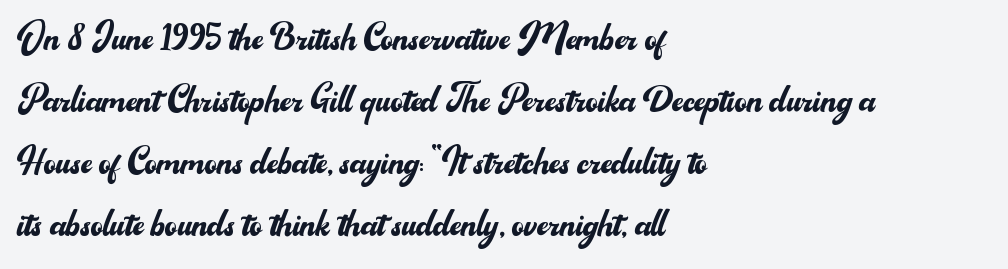
{"serif": "no", "bold": "no", "weight": "regular", "width": "normal", "stroke_contrast": "medium", "x_height": "small", "monospaced": "no", "underline": "no", "align": "left", "line_spacing": "normal", "line_spacing_ratio": 1.32, "letter_spacing": "normal", "letter_spacing_em": 0.0, "glyph_px": 47}
